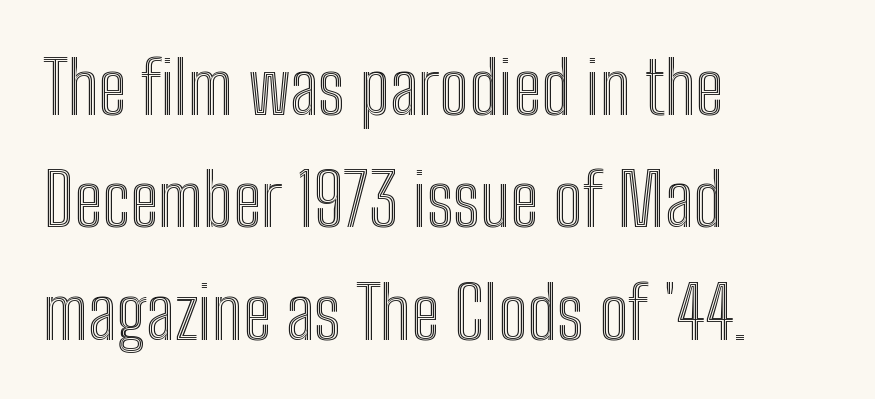
Q: Is the text italic (slanted)? A: No, it is upright.
Q: Is the text underlined? A: No.
Q: How is the paragraph aligned? A: Left-aligned.
Q: Is the spacing between letters normal or unusually wide? A: Normal.
Q: Is the spacing between lines tight, normal or loose? A: Normal.
Q: Width (condensed, normal, or wide)? A: Condensed.
Q: x-height? A: Medium.
Q: Monospaced? A: No.
